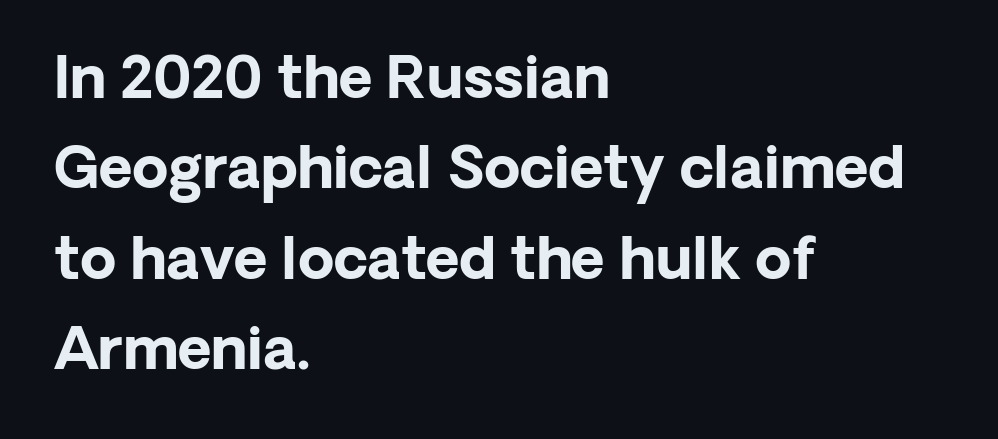
{"serif": "no", "italic": "no", "bold": "yes", "weight": "bold", "width": "normal", "stroke_contrast": "low", "x_height": "medium", "monospaced": "no", "underline": "no", "align": "left", "line_spacing": "normal", "line_spacing_ratio": 1.56, "letter_spacing": "normal", "letter_spacing_em": 0.0, "glyph_px": 58}
